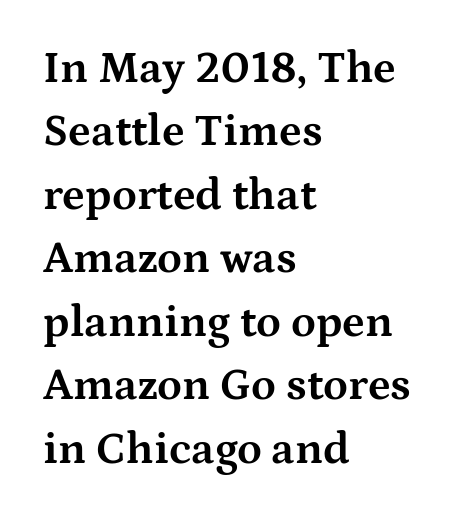
{"serif": "yes", "italic": "no", "bold": "yes", "weight": "bold", "width": "wide", "stroke_contrast": "medium", "x_height": "medium", "monospaced": "no", "underline": "no", "align": "left", "line_spacing": "normal", "line_spacing_ratio": 1.41, "letter_spacing": "normal", "letter_spacing_em": 0.0, "glyph_px": 45}
